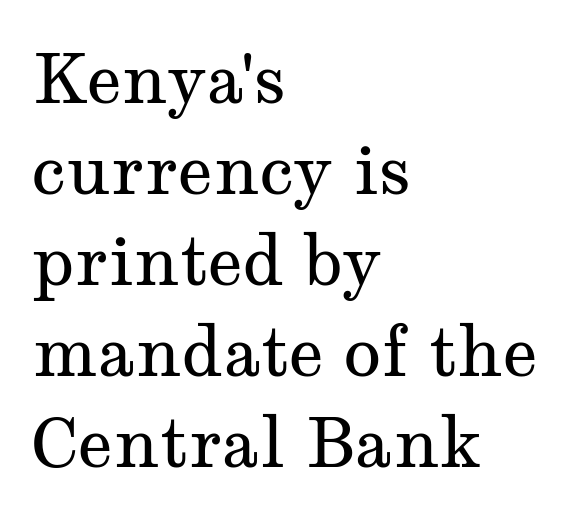
Is there any slant? The stems are plumb. The passage shown is not underscored anywhere. Weight class: somewhere from thin through regular. The letters sit at their default tracking, neither squeezed nor spread.
